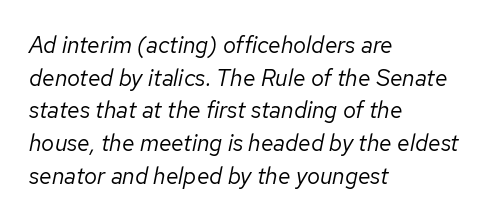
Q: Is the text bold? A: No.
Q: Is the text italic (slanted)? A: Yes, it leans right by about 12 degrees.
Q: Is the text underlined? A: No.
Q: How is the paragraph aligned? A: Left-aligned.
Q: Is the spacing between letters normal or unusually wide? A: Normal.
Q: Is the spacing between lines tight, normal or loose? A: Normal.
